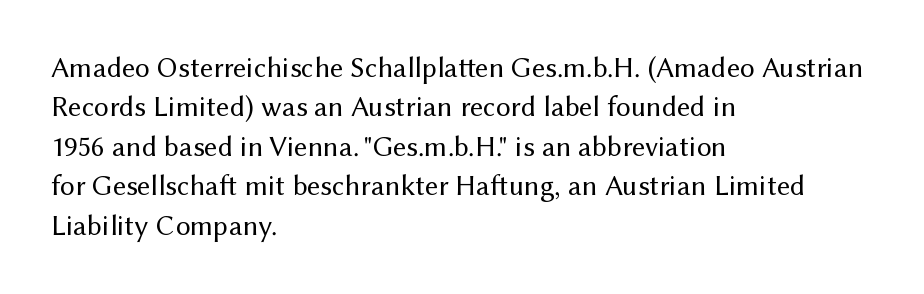
Varying glyph widths throughout — classic text-font behaviour. Check under the words: just untouched page. It's the straight-up-and-down kind of type. One glance says typical: line gaps are just what's usual. I'd call this a sans setting — the letters go barefoot. Leftover space on each line is placed entirely after the last word.
